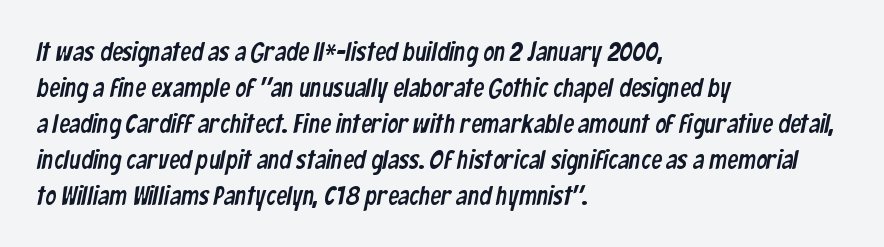
Q: Is the text underlined? A: No.
Q: How is the paragraph aligned? A: Left-aligned.
Q: Is the spacing between letters normal or unusually wide? A: Normal.
Q: Is the spacing between lines tight, normal or loose? A: Normal.
